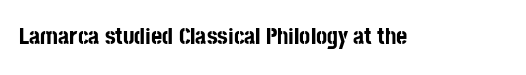
What stands out about the letter spacing? Nothing — it is the standard amount. Upright lettering throughout. Bold? Absolutely — the strokes are thick and heavy. The glyphs are unaccompanied by any horizontal stroke below them.
